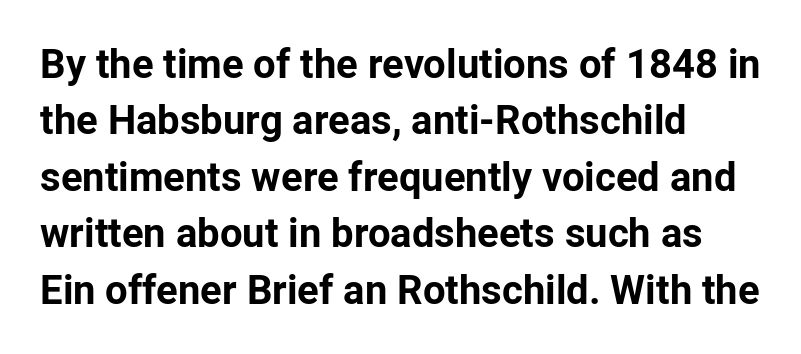
Q: Is the text bold? A: Yes.
Q: Is the text italic (slanted)? A: No, it is upright.
Q: Is the typeface a serif or a sans-serif typeface? A: Sans-serif.
Q: Is the text underlined? A: No.
Q: How is the paragraph aligned? A: Left-aligned.
Q: Is the spacing between letters normal or unusually wide? A: Normal.
Q: Is the spacing between lines tight, normal or loose? A: Normal.
Q: Width (condensed, normal, or wide)? A: Normal.
Q: Stroke contrast? A: Low.
Q: x-height? A: Medium.
Q: Monospaced? A: No.
